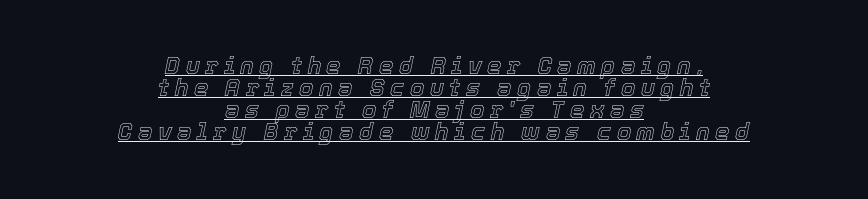
In terms of leading, this rendering errs on the cramped side. Alignment: centered. There is plenty of visible air inserted between adjacent glyphs. In designer terms, the underline attribute is active on this setting.
